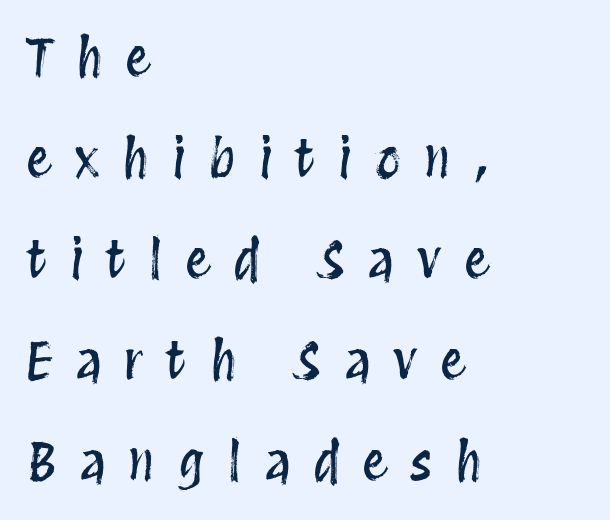
In terms of letterspacing, this is a distinctly airy, spread setting. The letters stand straight up with perfectly vertical stems. Line starts are locked; line ends wander. The passage shown is not underscored anywhere. Honestly, the rows look like they've been pulled way apart.
